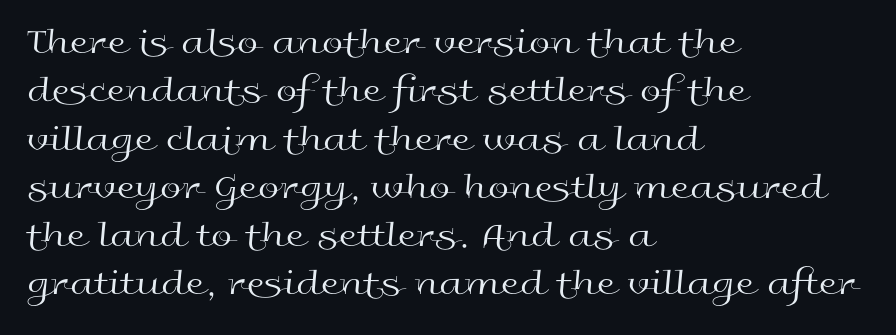
Q: Is the text bold? A: No.
Q: Is the text italic (slanted)? A: No, it is upright.
Q: Is the typeface a serif or a sans-serif typeface? A: Sans-serif.
Q: Is the text underlined? A: No.
Q: How is the paragraph aligned? A: Left-aligned.
Q: Is the spacing between letters normal or unusually wide? A: Normal.
Q: Is the spacing between lines tight, normal or loose? A: Normal.
Q: Width (condensed, normal, or wide)? A: Wide.
Q: x-height? A: Medium.
Q: Monospaced? A: No.
